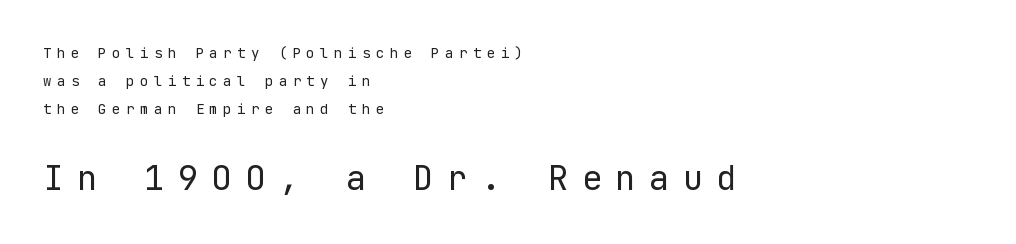
{"serif": "no", "italic": "no", "bold": "no", "weight": "regular", "width": "normal", "stroke_contrast": "low", "x_height": "medium", "underline": "no", "align": "left", "line_spacing": "loose", "line_spacing_ratio": 2.01, "letter_spacing": "wide", "letter_spacing_em": 0.39, "larger_block": "second", "size_ratio": 2.43, "glyph_px": 34}
